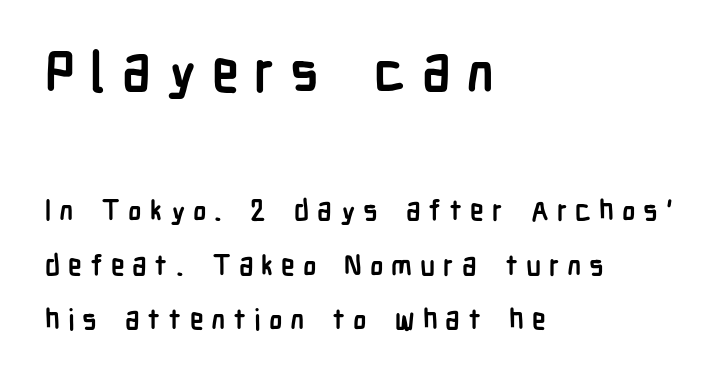
The image shows 55 px semibold, condensed sans-serif type, upright; set left-aligned, loose line spacing (1.95x), unusually wide letter spacing (+0.28 em), not underlined; the first (top) block is 1.96x larger; low stroke contrast and a medium x-height.
